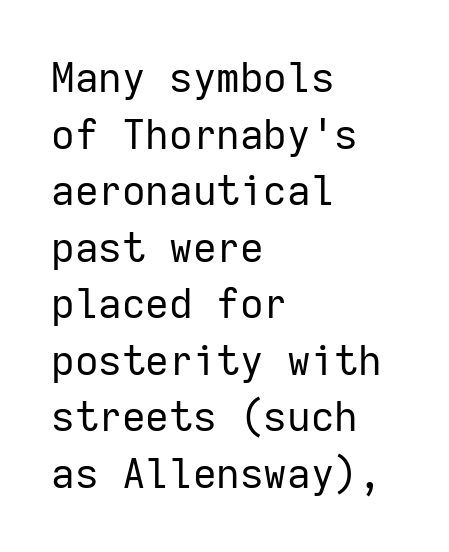
The designer went with a sans here, leaving each stem footless. Looks like terminal output: every glyph gets an equal slot. The tracking reads as untouched default to a designer's eye. No heavy texture on the line: the type isn't bold. Normally led — the rows are evenly, conventionally spaced.
